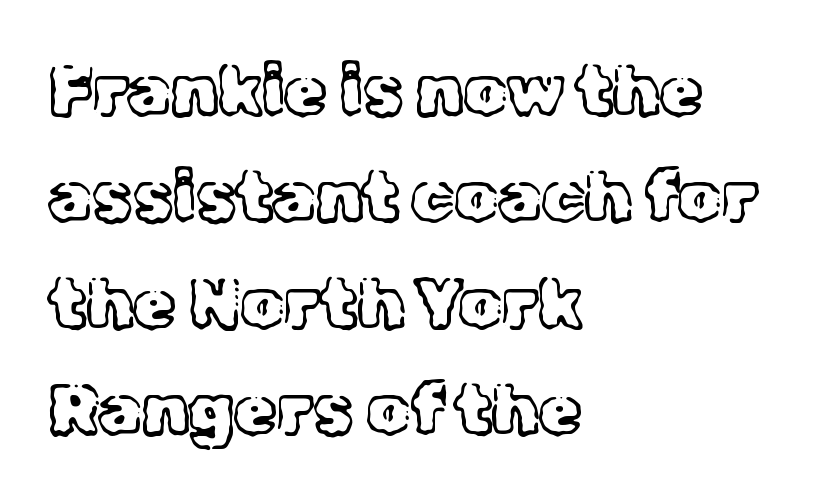
The image shows 69 px light serif type, upright; set left-aligned, normal line spacing (1.54x), normal letter spacing, not underlined; a medium x-height.
